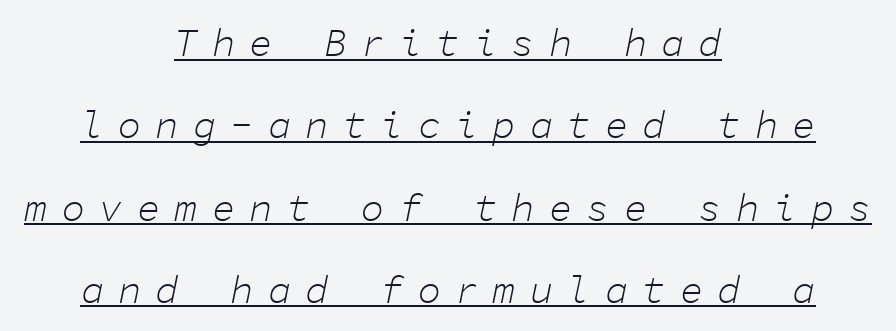
{"italic": "yes", "lean": "right", "slant_degrees": 11, "bold": "no", "weight": "light", "width": "normal", "stroke_contrast": "low", "x_height": "medium", "monospaced": "yes", "underline": "yes", "align": "center", "line_spacing": "loose", "line_spacing_ratio": 2.11, "letter_spacing": "wide", "letter_spacing_em": 0.36, "glyph_px": 39}
